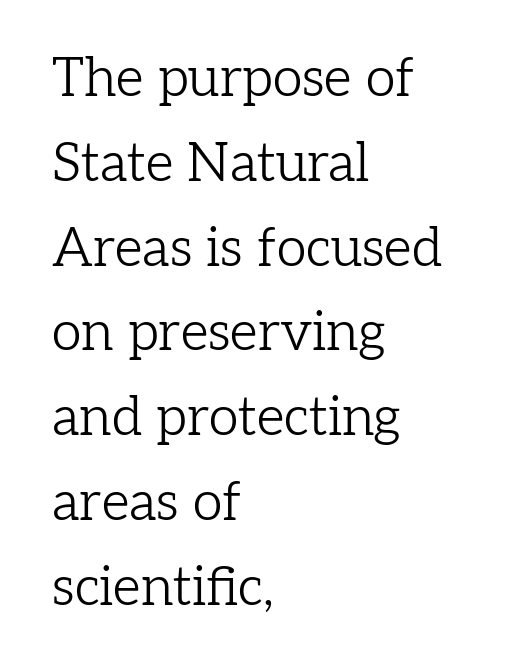
The cut favours lightness, reaching ordinary text weight at its darkest. The type family on display is of the serif kind. Standard letterfit; no display-style spreading of the glyphs. Think of a printed novel: that variable character pitch is what you see here.
